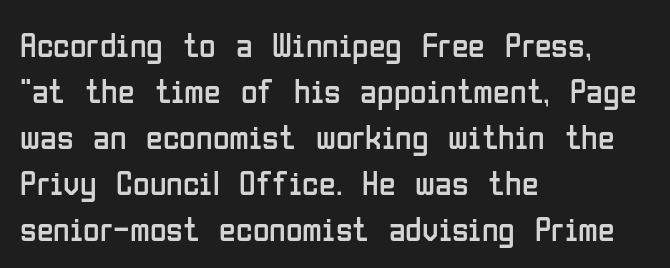
Q: Is the text bold? A: No.
Q: Is the text italic (slanted)? A: No, it is upright.
Q: Is the typeface a serif or a sans-serif typeface? A: Sans-serif.
Q: Is the text underlined? A: No.
Q: How is the paragraph aligned? A: Left-aligned.
Q: Is the spacing between letters normal or unusually wide? A: Normal.
Q: Is the spacing between lines tight, normal or loose? A: Normal.
Q: Width (condensed, normal, or wide)? A: Condensed.
Q: Stroke contrast? A: Low.
Q: x-height? A: Medium.
Q: Monospaced? A: No.
